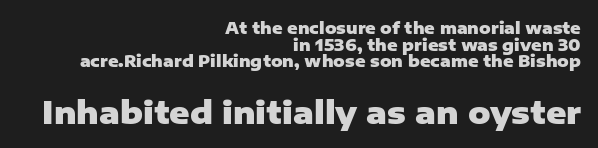
{"serif": "no", "italic": "no", "bold": "yes", "weight": "heavy", "width": "normal", "stroke_contrast": "low", "x_height": "medium", "monospaced": "no", "underline": "no", "align": "right", "line_spacing": "tight", "line_spacing_ratio": 1.04, "letter_spacing": "normal", "letter_spacing_em": 0.0, "larger_block": "second", "size_ratio": 1.94, "glyph_px": 31}
